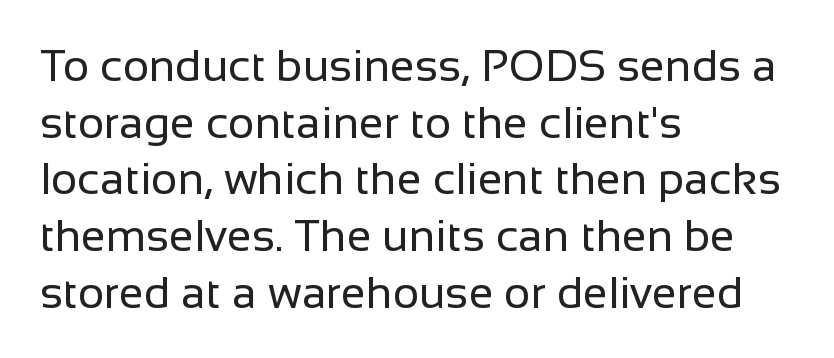
A typesetter would call this zero additional tracking. The rag falls on the right side of this text block. The typesetting does not lean heavy: it is not bold. Has an underline been added? It has not.
